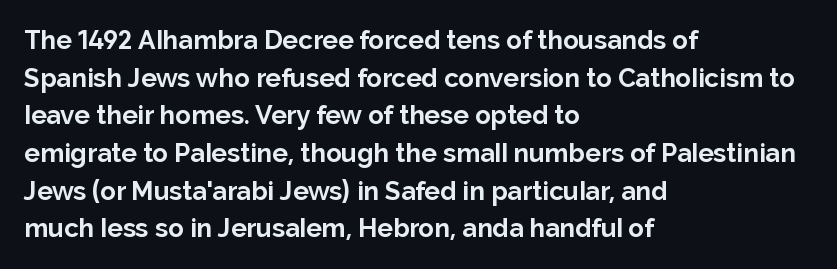
{"italic": "no", "bold": "yes", "underline": "no", "align": "left", "line_spacing": "normal", "line_spacing_ratio": 1.45, "letter_spacing": "normal", "letter_spacing_em": 0.0, "glyph_px": 26}
